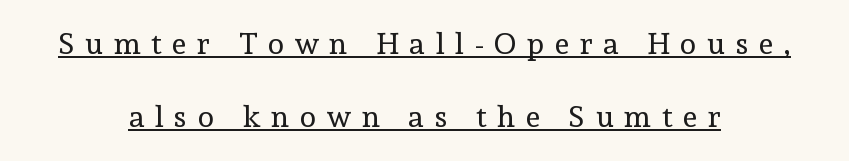
{"serif": "yes", "italic": "no", "bold": "no", "weight": "regular", "width": "normal", "x_height": "medium", "monospaced": "no", "underline": "yes", "align": "center", "line_spacing": "loose", "line_spacing_ratio": 2.45, "letter_spacing": "wide", "letter_spacing_em": 0.36, "glyph_px": 30}
